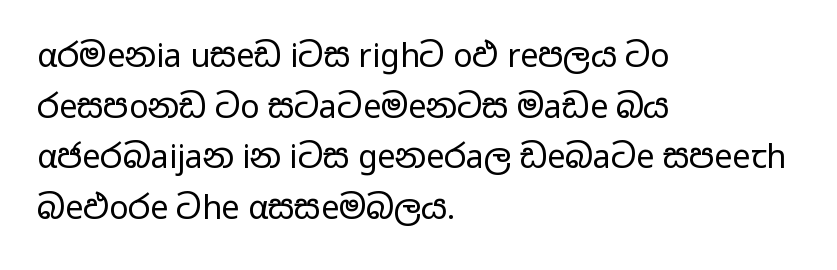
Glance below the letters and you will spot only blank space. No extra ink here — the face is not bold. This rendering uses left alignment, leaving the right contour irregular. Is this a fixed-width face? No — the glyphs have proportional, varying widths. It's the straight-up-and-down kind of type.
